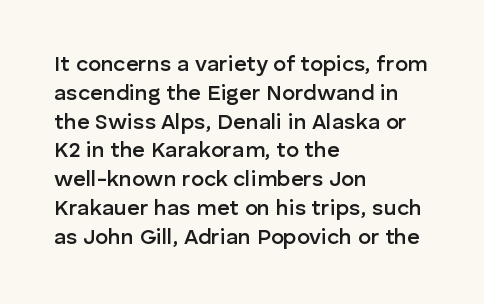
The image shows 22 px text type, upright; set left-aligned, normal line spacing (1.31x), normal letter spacing, not underlined.
